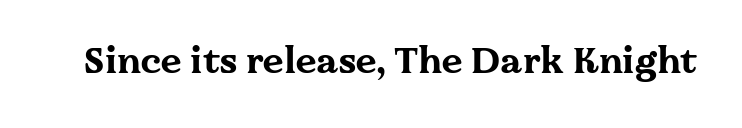
Q: Is the text bold? A: Yes.
Q: Is the text italic (slanted)? A: No, it is upright.
Q: Is the typeface a serif or a sans-serif typeface? A: Serif.
Q: Is the text underlined? A: No.
Q: Is the spacing between letters normal or unusually wide? A: Normal.
Q: Width (condensed, normal, or wide)? A: Wide.
Q: Stroke contrast? A: Medium.
Q: x-height? A: Medium.
Q: Monospaced? A: No.
